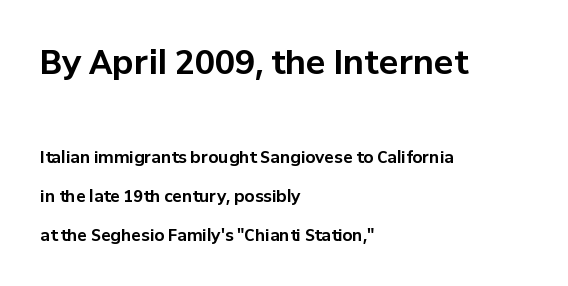
{"serif": "no", "italic": "no", "bold": "yes", "weight": "bold", "width": "normal", "stroke_contrast": "low", "x_height": "medium", "monospaced": "no", "underline": "no", "align": "left", "line_spacing": "loose", "line_spacing_ratio": 2.42, "letter_spacing": "normal", "letter_spacing_em": 0.0, "larger_block": "first", "size_ratio": 2.06, "glyph_px": 33}
